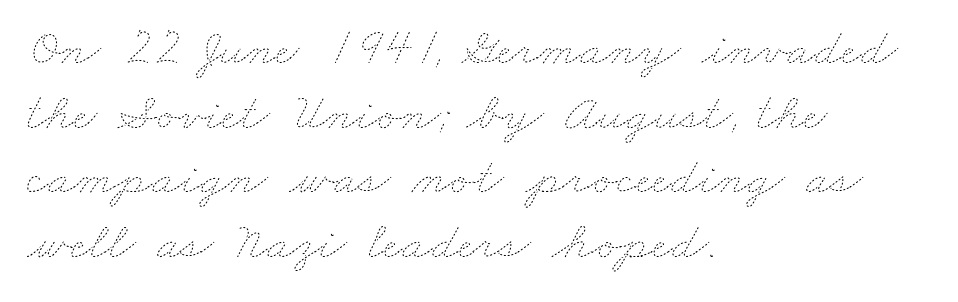
The image shows 53 px thin, wide type; set left-aligned, line spacing 1.22x, normal letter spacing, not underlined; low stroke contrast and a small x-height.
